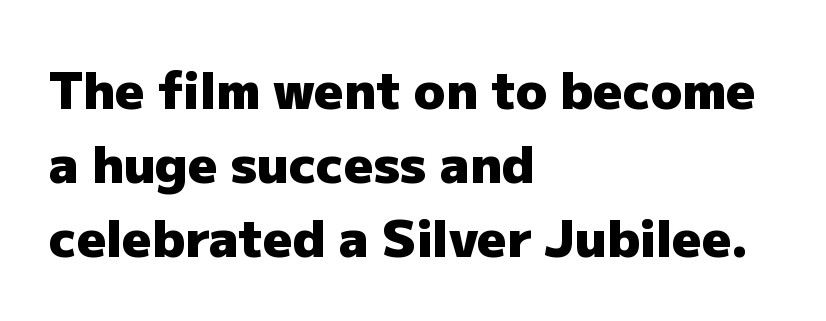
The image shows 51 px heavy sans-serif type, upright; set left-aligned, normal line spacing (1.45x), normal letter spacing, not underlined; low stroke contrast and a medium x-height.
